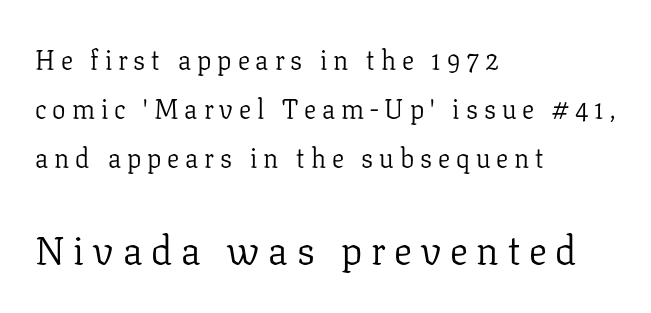
Q: Is the text bold? A: No.
Q: Is the text italic (slanted)? A: No, it is upright.
Q: Is the typeface a serif or a sans-serif typeface? A: Serif.
Q: Is the text underlined? A: No.
Q: How is the paragraph aligned? A: Left-aligned.
Q: Is the spacing between letters normal or unusually wide? A: Unusually wide.
Q: Which block of text is set in a larger size, the first (top) or the second (bottom)? A: The second (bottom) one.
Q: Width (condensed, normal, or wide)? A: Normal.
Q: Stroke contrast? A: Low.
Q: x-height? A: Medium.
Q: Monospaced? A: No.
